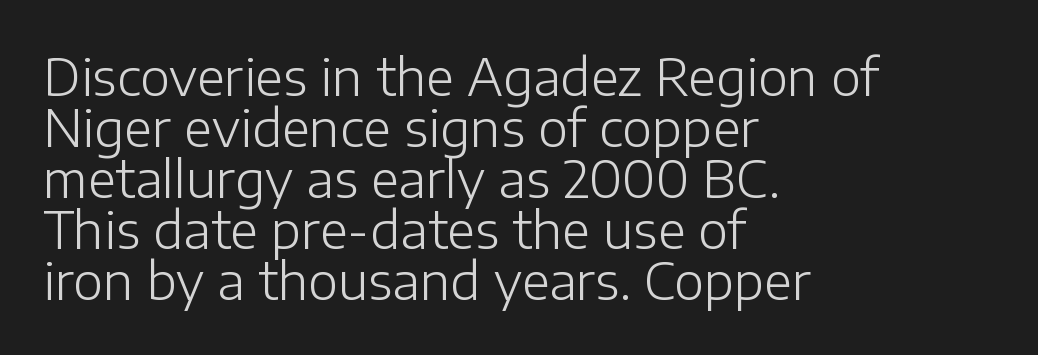
Q: Is the text bold? A: No.
Q: Is the text italic (slanted)? A: No, it is upright.
Q: Is the typeface a serif or a sans-serif typeface? A: Sans-serif.
Q: Is the text underlined? A: No.
Q: How is the paragraph aligned? A: Left-aligned.
Q: Is the spacing between letters normal or unusually wide? A: Normal.
Q: Is the spacing between lines tight, normal or loose? A: Tight.
Q: Width (condensed, normal, or wide)? A: Normal.
Q: Stroke contrast? A: Low.
Q: x-height? A: Medium.
Q: Monospaced? A: No.
